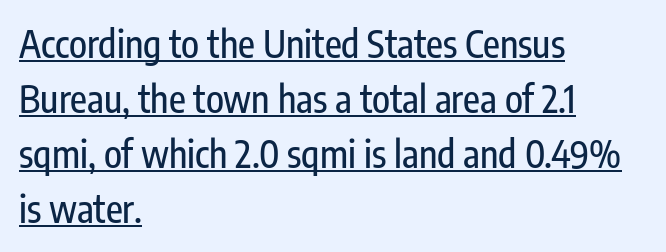
Q: Is the text italic (slanted)? A: No, it is upright.
Q: Is the typeface a serif or a sans-serif typeface? A: Sans-serif.
Q: Is the text underlined? A: Yes.
Q: How is the paragraph aligned? A: Left-aligned.
Q: Is the spacing between letters normal or unusually wide? A: Normal.
Q: Is the spacing between lines tight, normal or loose? A: Normal.
Q: Width (condensed, normal, or wide)? A: Condensed.
Q: Stroke contrast? A: Low.
Q: x-height? A: Medium.
Q: Monospaced? A: No.
